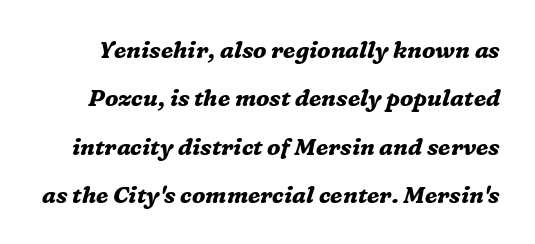
The image shows 23 px bold type, italic (leaning right); set loose line spacing (2.1x), normal letter spacing, not underlined.
